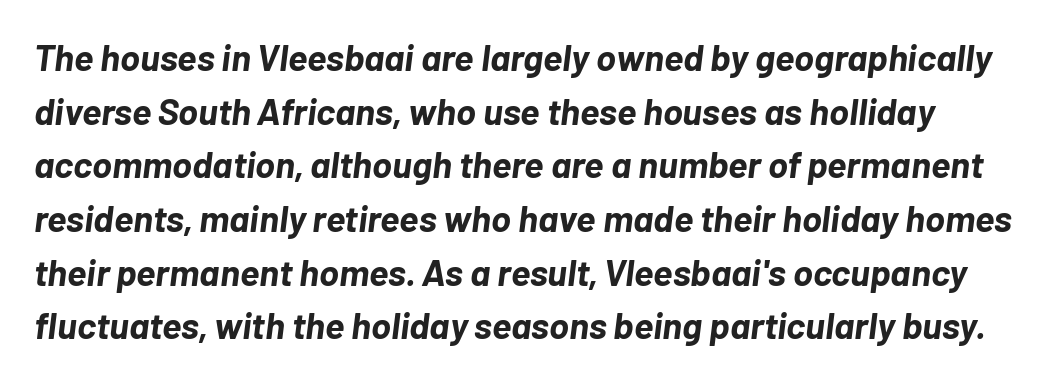
Plain, unruled lines of type. Words appear dense and cohesive because spacing is normal. Think of a printed novel: that variable character pitch is what you see here. Is the type bold? Yes — the strokes are clearly thick and heavy. A normal amount of white space separates one row of letters from the next. Would a proofreader flag this as italicized? Yes.
